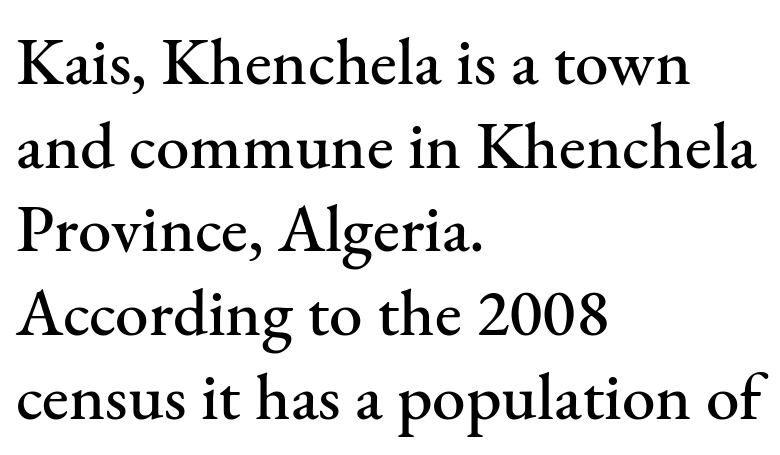
The lines are quadded left. The string is rendered with underlining switched off. You can tell it's not italic because the verticals are truly vertical. This sample has the flowing, uneven cadence of proportional lettering.
